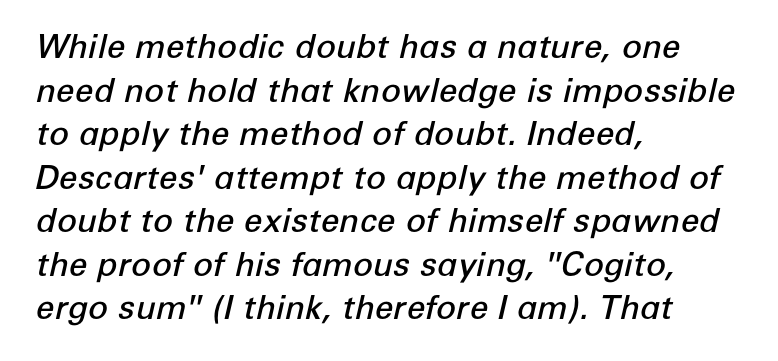
{"italic": "yes", "lean": "right", "slant_degrees": 12, "bold": "semi", "weight": "semibold", "width": "normal", "stroke_contrast": "low", "x_height": "medium", "monospaced": "no", "underline": "no", "align": "left", "line_spacing": "normal", "line_spacing_ratio": 1.32, "letter_spacing": "normal", "letter_spacing_em": 0.0, "glyph_px": 33}
